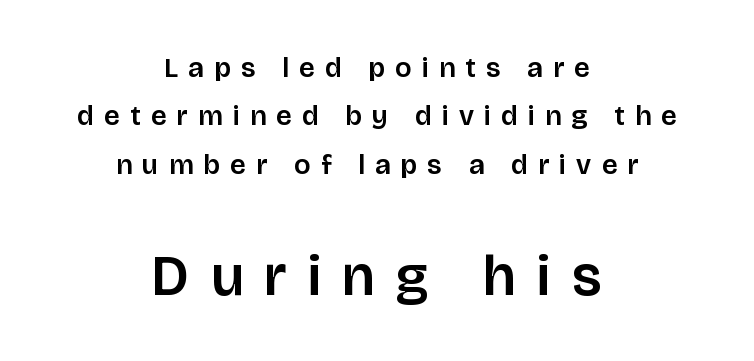
{"serif": "no", "italic": "no", "width": "normal", "stroke_contrast": "low", "x_height": "large", "monospaced": "no", "underline": "no", "align": "center", "line_spacing_ratio": 1.73, "letter_spacing": "wide", "letter_spacing_em": 0.37, "larger_block": "second", "size_ratio": 2.04, "glyph_px": 57}
